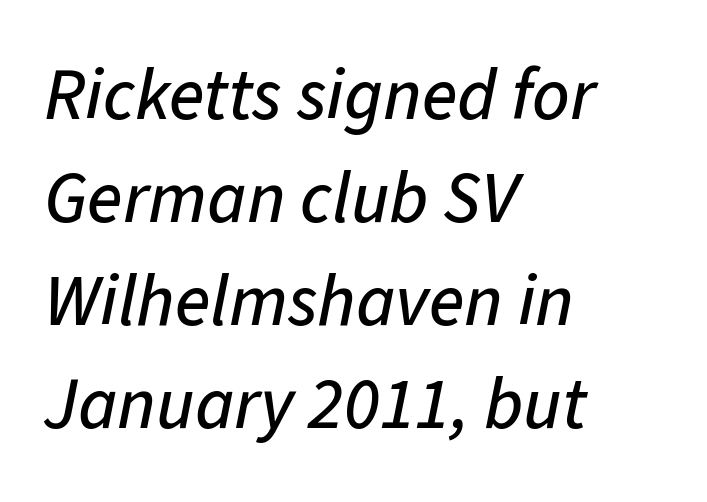
The image shows 73 px text type, italic (leaning right); set left-aligned, normal line spacing (1.41x), normal letter spacing, not underlined; low stroke contrast and a medium x-height.
